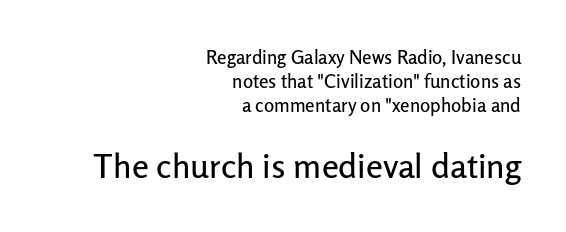
Regular leading. Note the varied advance widths — an 'i' is clearly narrower than an 'm'. Line ends are locked; line starts wander. Check the space under the baseline: it is left empty. Vertical strokes here are truly vertical. Serif or sans? Sans — the stroke terminals are bare.
